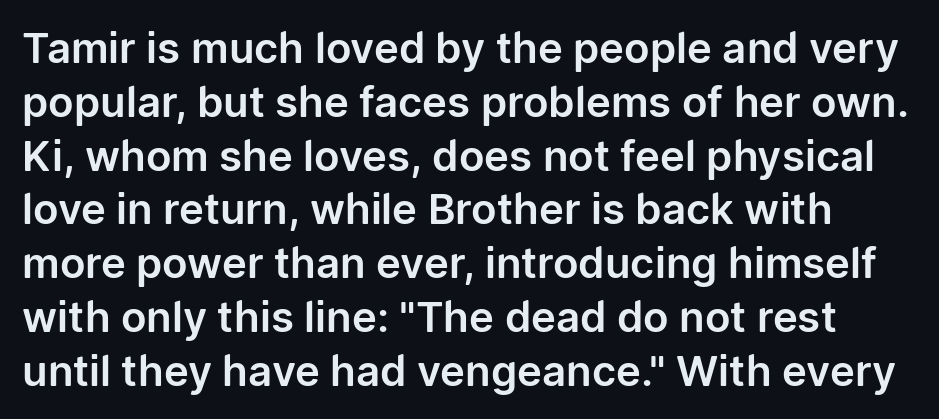
Examine the stroke ends and you'll find no serifs. Does the lettering tilt? It doesn't — this is upright. A typesetter would call this proportional, since set widths differ per character. Plain, unruled lines of type. These lines keep a tight, regular rhythm from letter to letter. Does the leading feel generous? No, just average.
